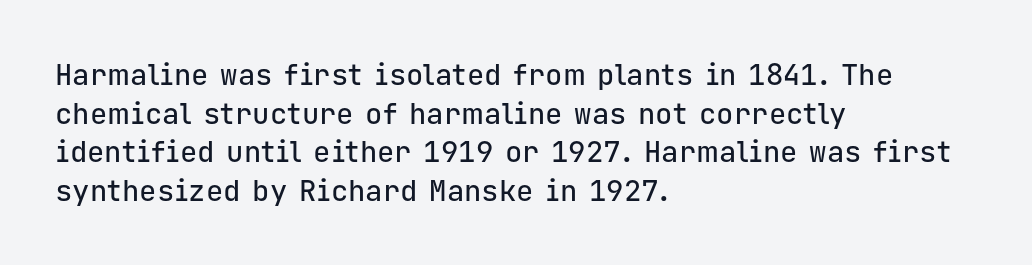
The image shows 29 px sans-serif type, upright, monospaced; set left-aligned, normal line spacing (1.33x), normal letter spacing, not underlined; low stroke contrast and a medium x-height.
